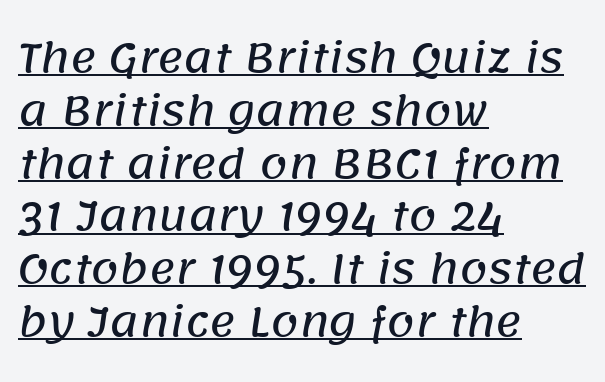
{"serif": "no", "width": "normal", "stroke_contrast": "low", "x_height": "large", "monospaced": "no", "underline": "yes", "align": "left", "line_spacing": "normal", "line_spacing_ratio": 1.32, "letter_spacing": "normal", "letter_spacing_em": 0.0, "glyph_px": 40}
